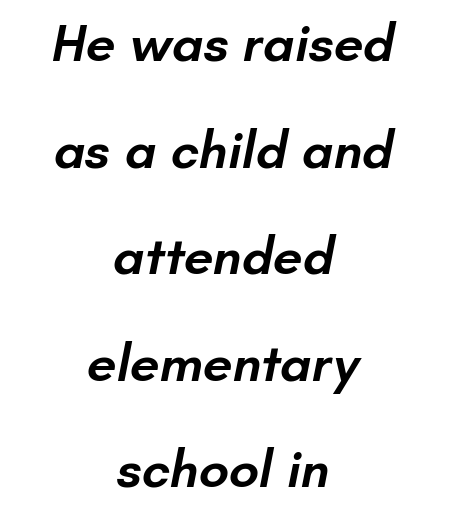
The designer went with a sans here, leaving each stem footless. Do the characters align in a grid? No, the font is proportional. Baseline-to-baseline distance is far greater than the letter height. These words are printed semibold, heavier than regular yet not bold. Typeset on center — no edge is straight.
